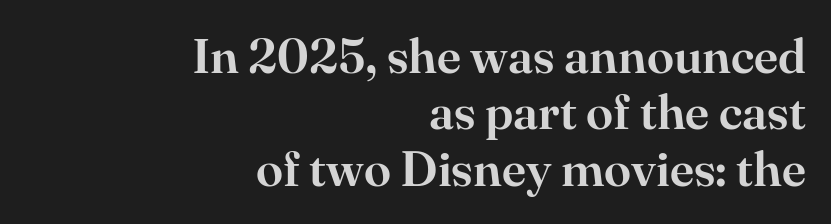
{"serif": "yes", "italic": "no", "width": "normal", "stroke_contrast": "high", "x_height": "small", "monospaced": "no", "underline": "no", "align": "right", "line_spacing": "tight", "line_spacing_ratio": 1.15, "letter_spacing": "normal", "letter_spacing_em": 0.0, "glyph_px": 49}
